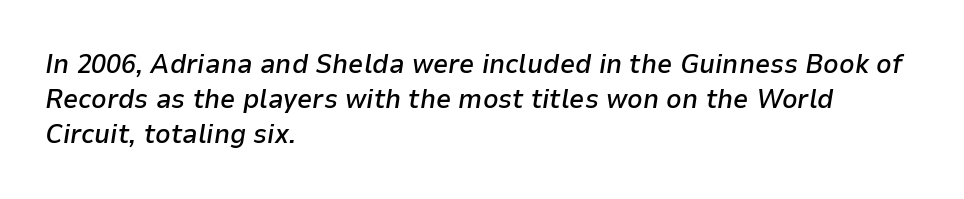
{"italic": "yes", "lean": "right", "slant_degrees": 9, "bold": "semi", "underline": "no", "align": "left", "line_spacing": "normal", "line_spacing_ratio": 1.3, "letter_spacing": "normal", "letter_spacing_em": 0.0, "glyph_px": 27}
